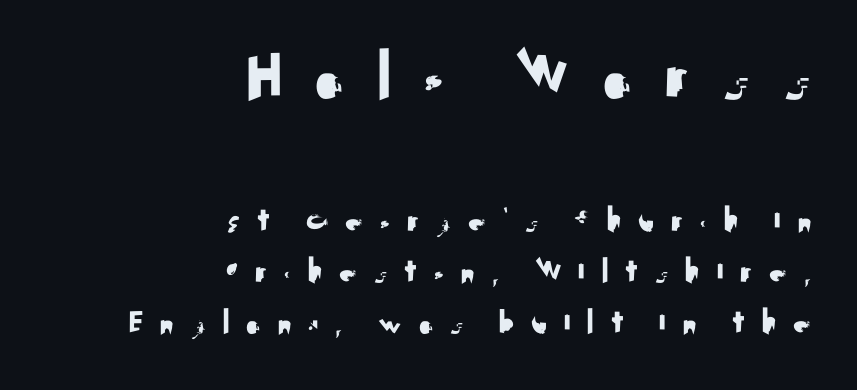
The image shows 72 px sans-serif type, upright; set right-aligned, normal line spacing (1.42x), unusually wide letter spacing (+0.42 em), not underlined; the first (top) block is 2.0x larger; medium stroke contrast and a small x-height.
